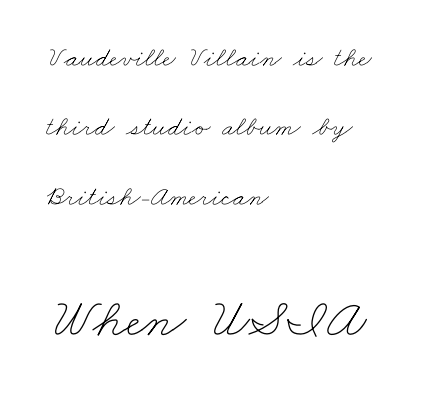
{"bold": "no", "weight": "thin", "width": "wide", "stroke_contrast": "low", "x_height": "small", "monospaced": "no", "underline": "no", "align": "left", "line_spacing": "loose", "line_spacing_ratio": 2.48, "letter_spacing": "normal", "letter_spacing_em": 0.0, "larger_block": "second", "size_ratio": 1.96, "glyph_px": 55}
